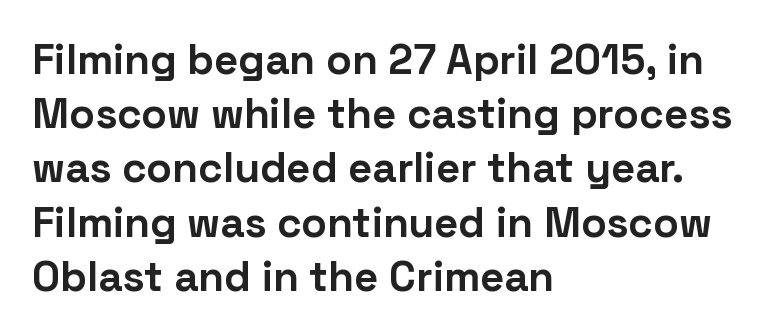
Q: Is the text bold? A: Yes.
Q: Is the text italic (slanted)? A: No, it is upright.
Q: Is the typeface a serif or a sans-serif typeface? A: Sans-serif.
Q: Is the text underlined? A: No.
Q: How is the paragraph aligned? A: Left-aligned.
Q: Is the spacing between letters normal or unusually wide? A: Normal.
Q: Is the spacing between lines tight, normal or loose? A: Normal.
Q: Width (condensed, normal, or wide)? A: Normal.
Q: Stroke contrast? A: Low.
Q: x-height? A: Medium.
Q: Monospaced? A: No.
